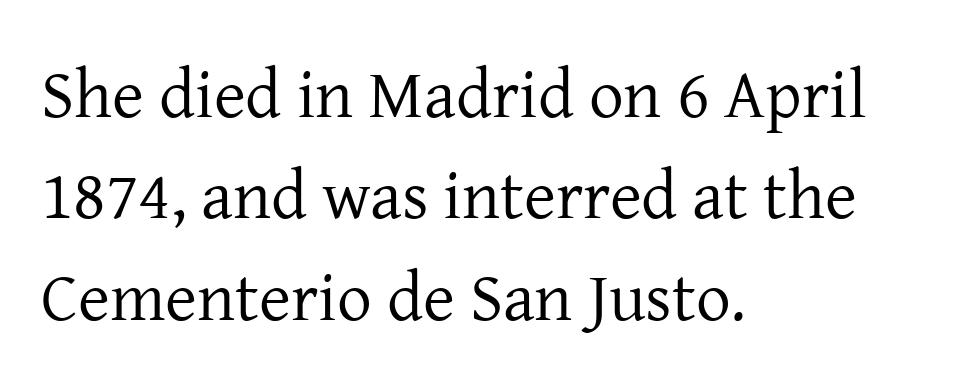
{"serif": "yes", "italic": "no", "bold": "no", "weight": "regular", "width": "normal", "stroke_contrast": "low", "x_height": "medium", "monospaced": "no", "underline": "no", "align": "left", "line_spacing": "normal", "line_spacing_ratio": 1.47, "letter_spacing": "normal", "letter_spacing_em": 0.0, "glyph_px": 69}
